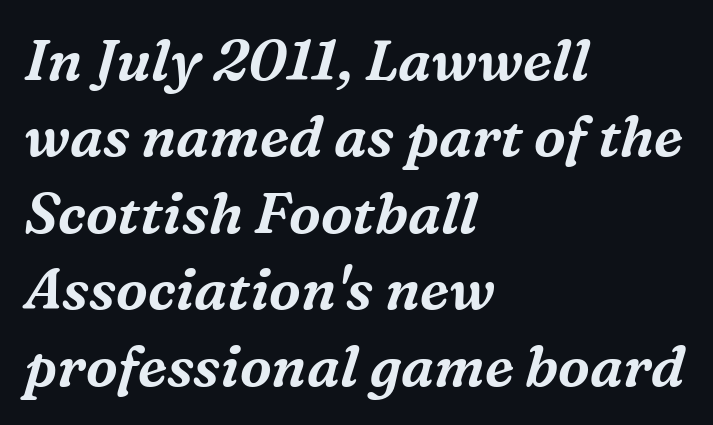
Q: Is the text italic (slanted)? A: Yes, it leans right by about 16 degrees.
Q: Is the typeface a serif or a sans-serif typeface? A: Serif.
Q: Is the text underlined? A: No.
Q: How is the paragraph aligned? A: Left-aligned.
Q: Is the spacing between letters normal or unusually wide? A: Normal.
Q: Is the spacing between lines tight, normal or loose? A: Normal.
Q: Width (condensed, normal, or wide)? A: Normal.
Q: Stroke contrast? A: Medium.
Q: x-height? A: Medium.
Q: Monospaced? A: No.
